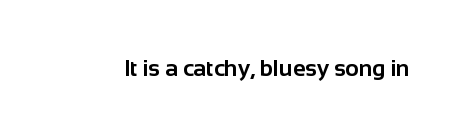
Q: Is the text bold? A: Yes.
Q: Is the text italic (slanted)? A: No, it is upright.
Q: Is the text underlined? A: No.
Q: Is the spacing between letters normal or unusually wide? A: Normal.
